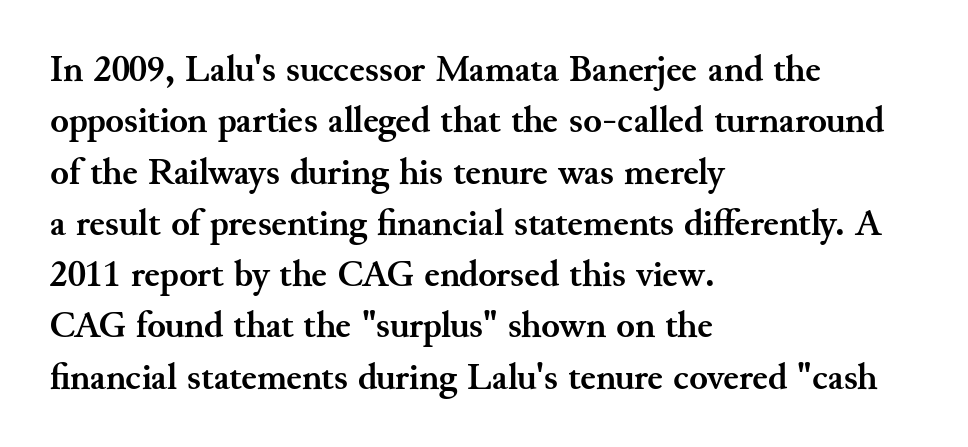
Q: Is the text bold? A: Yes.
Q: Is the text italic (slanted)? A: No, it is upright.
Q: Is the typeface a serif or a sans-serif typeface? A: Serif.
Q: Is the text underlined? A: No.
Q: How is the paragraph aligned? A: Left-aligned.
Q: Is the spacing between letters normal or unusually wide? A: Normal.
Q: Is the spacing between lines tight, normal or loose? A: Normal.
Q: Width (condensed, normal, or wide)? A: Normal.
Q: Stroke contrast? A: Medium.
Q: x-height? A: Small.
Q: Monospaced? A: No.
